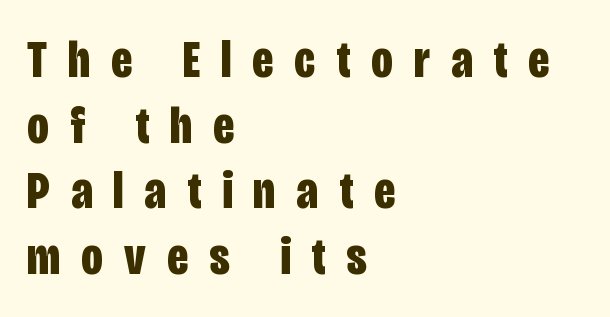
Q: Is the text bold? A: Yes.
Q: Is the text italic (slanted)? A: No, it is upright.
Q: Is the typeface a serif or a sans-serif typeface? A: Sans-serif.
Q: Is the text underlined? A: No.
Q: How is the paragraph aligned? A: Left-aligned.
Q: Is the spacing between letters normal or unusually wide? A: Unusually wide.
Q: Width (condensed, normal, or wide)? A: Condensed.
Q: Stroke contrast? A: Low.
Q: x-height? A: Large.
Q: Monospaced? A: No.
